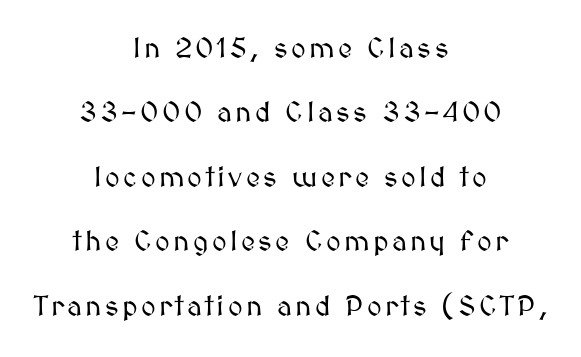
The image shows 28 px text type, upright; set centered, loose line spacing (2.3x), not underlined; medium stroke contrast and a medium x-height.
